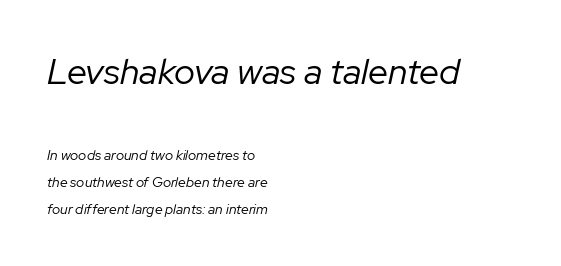
{"italic": "yes", "lean": "right", "slant_degrees": 12, "bold": "no", "weight": "regular", "width": "normal", "stroke_contrast": "low", "x_height": "medium", "monospaced": "no", "underline": "no", "align": "left", "line_spacing": "loose", "line_spacing_ratio": 1.92, "letter_spacing": "normal", "letter_spacing_em": 0.0, "larger_block": "first", "size_ratio": 2.57, "glyph_px": 36}
